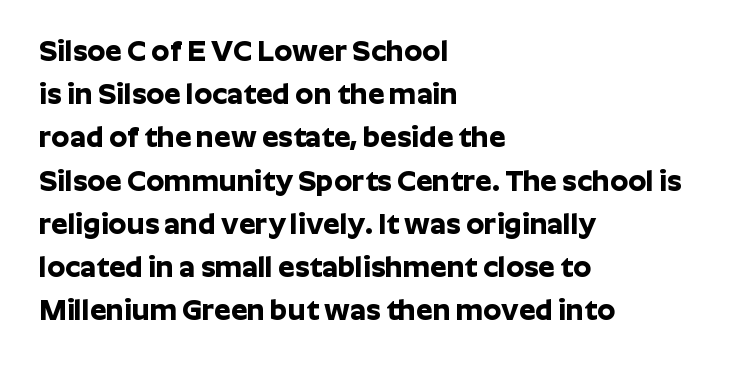
{"serif": "no", "italic": "no", "bold": "yes", "weight": "bold", "width": "normal", "stroke_contrast": "low", "x_height": "medium", "monospaced": "no", "underline": "no", "align": "left", "line_spacing": "normal", "line_spacing_ratio": 1.49, "letter_spacing": "normal", "letter_spacing_em": 0.0, "glyph_px": 29}
